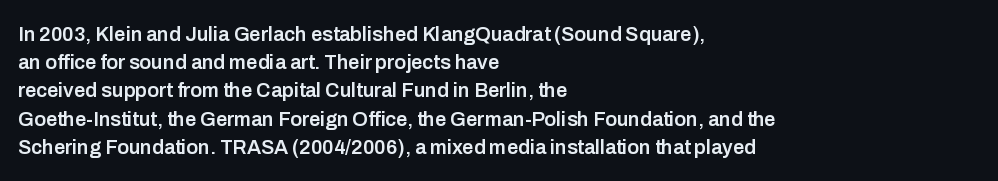
Q: Is the text bold? A: Semi-bold.
Q: Is the text italic (slanted)? A: No, it is upright.
Q: Is the text underlined? A: No.
Q: How is the paragraph aligned? A: Left-aligned.
Q: Is the spacing between letters normal or unusually wide? A: Normal.
Q: Is the spacing between lines tight, normal or loose? A: Normal.
